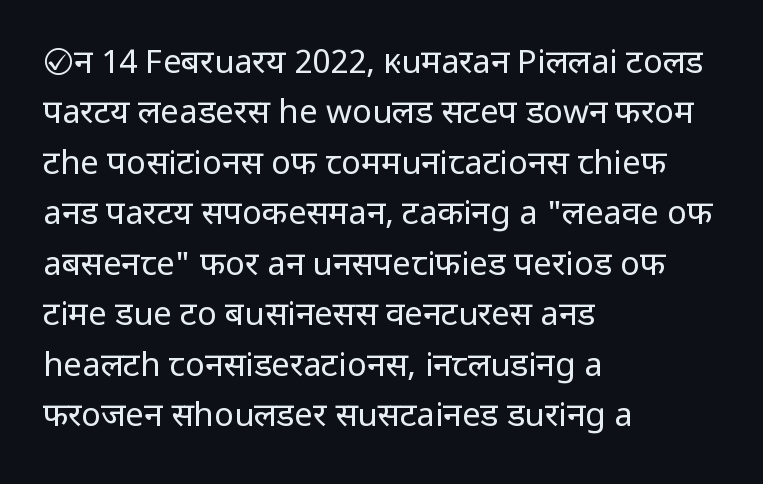
{"serif": "no", "italic": "no", "bold": "no", "weight": "regular", "width": "normal", "stroke_contrast": "low", "x_height": "medium", "monospaced": "no", "underline": "no", "align": "left", "line_spacing": "normal", "line_spacing_ratio": 1.53, "letter_spacing": "normal", "letter_spacing_em": 0.0, "glyph_px": 33}
